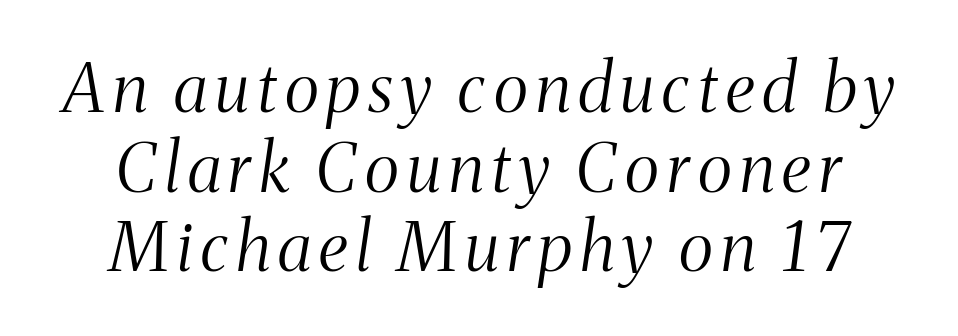
The image shows 68 px light, condensed serif type, italic (leaning right); set line spacing 1.17x, not underlined; medium stroke contrast and a medium x-height.
